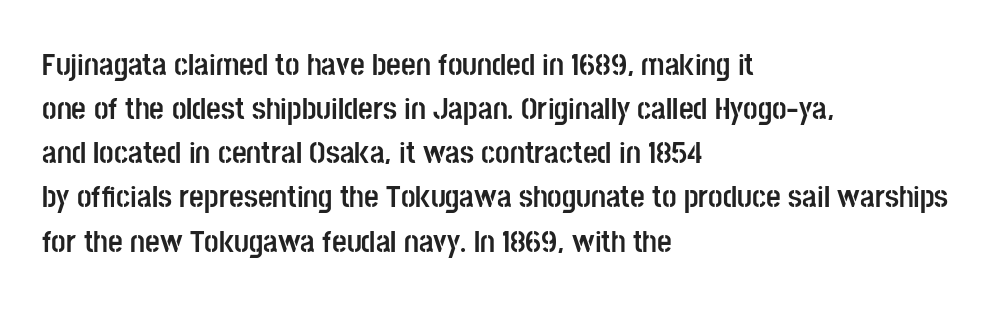
Q: Is the text bold? A: Yes.
Q: Is the text italic (slanted)? A: No, it is upright.
Q: Is the typeface a serif or a sans-serif typeface? A: Sans-serif.
Q: Is the text underlined? A: No.
Q: How is the paragraph aligned? A: Left-aligned.
Q: Is the spacing between letters normal or unusually wide? A: Normal.
Q: Is the spacing between lines tight, normal or loose? A: Normal.
Q: Width (condensed, normal, or wide)? A: Condensed.
Q: Stroke contrast? A: Low.
Q: x-height? A: Large.
Q: Monospaced? A: No.
